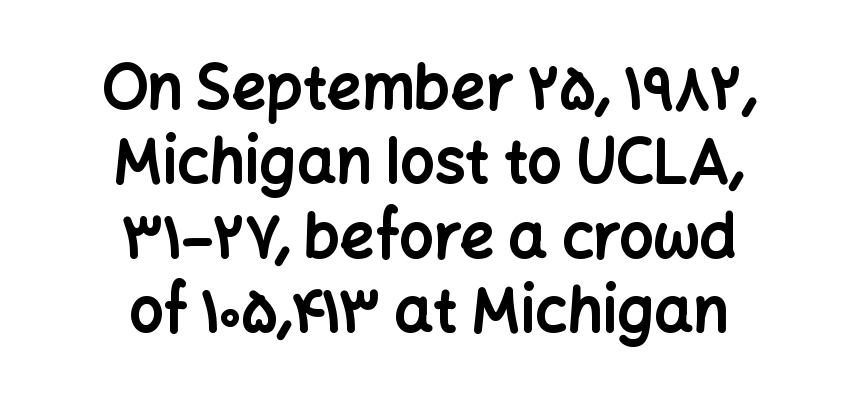
The image shows 61 px bold sans-serif type, upright; set centered, line spacing 1.22x, normal letter spacing, not underlined; low stroke contrast and a medium x-height.
